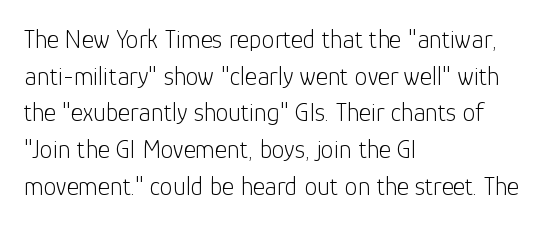
In CSS terms this would be text-align: left. The words here are not underlined. The font is comparable to plain body text, perhaps lighter. Every character sits straight up, as roman type does. The vertical gap from one line to the next is medium. Compared with typical body copy, the letter spacing here is the same.
